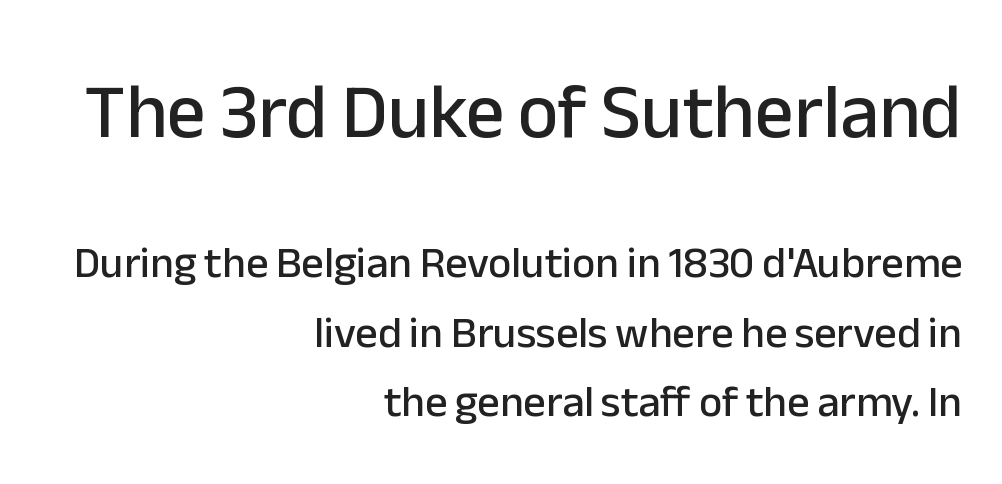
Q: Is the text italic (slanted)? A: No, it is upright.
Q: Is the typeface a serif or a sans-serif typeface? A: Sans-serif.
Q: Is the text underlined? A: No.
Q: How is the paragraph aligned? A: Right-aligned.
Q: Is the spacing between letters normal or unusually wide? A: Normal.
Q: Is the spacing between lines tight, normal or loose? A: Normal.
Q: Which block of text is set in a larger size, the first (top) or the second (bottom)? A: The first (top) one.
Q: Width (condensed, normal, or wide)? A: Normal.
Q: Stroke contrast? A: Low.
Q: x-height? A: Medium.
Q: Monospaced? A: No.
